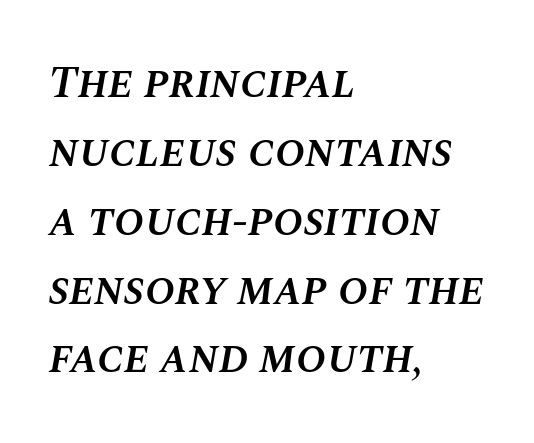
{"italic": "yes", "lean": "right", "slant_degrees": 10, "bold": "semi", "weight": "semibold", "width": "normal", "stroke_contrast": "medium", "x_height": "large", "monospaced": "no", "underline": "no", "align": "left", "line_spacing": "normal", "line_spacing_ratio": 1.53, "letter_spacing": "normal", "letter_spacing_em": 0.0, "glyph_px": 45}
